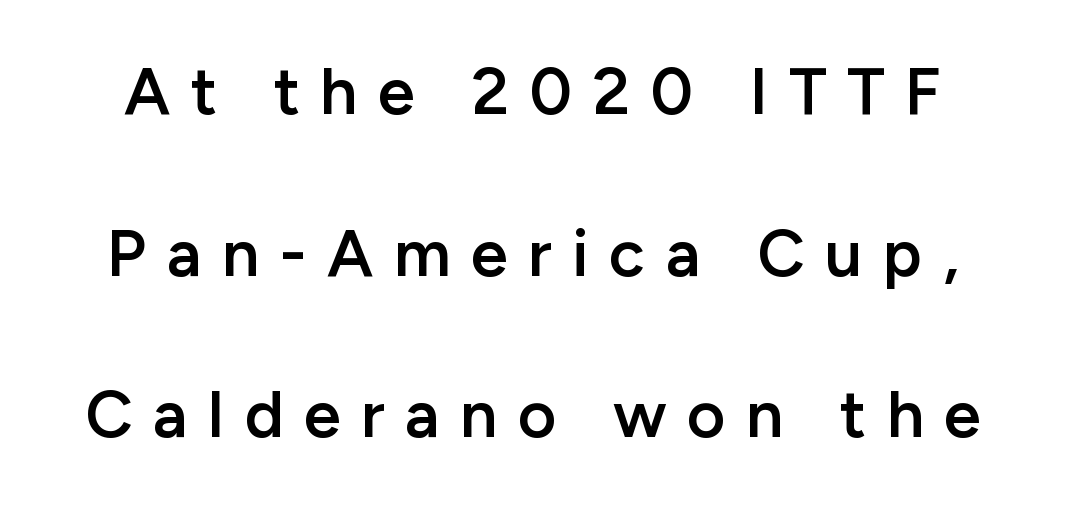
Q: Is the text bold? A: Semi-bold.
Q: Is the text italic (slanted)? A: No, it is upright.
Q: Is the typeface a serif or a sans-serif typeface? A: Sans-serif.
Q: Is the text underlined? A: No.
Q: Is the spacing between letters normal or unusually wide? A: Unusually wide.
Q: Is the spacing between lines tight, normal or loose? A: Loose.
Q: Width (condensed, normal, or wide)? A: Normal.
Q: Stroke contrast? A: Low.
Q: x-height? A: Medium.
Q: Monospaced? A: No.
